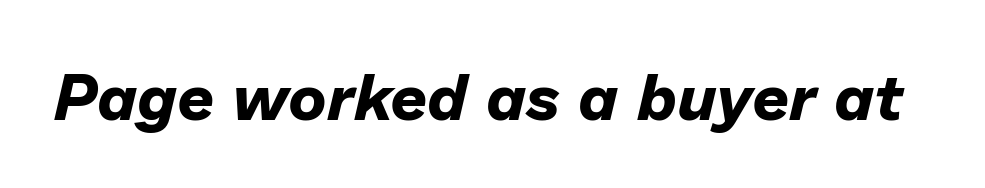
The image shows 65 px bold type, italic (leaning right); set normal letter spacing, not underlined; low stroke contrast and a medium x-height.
